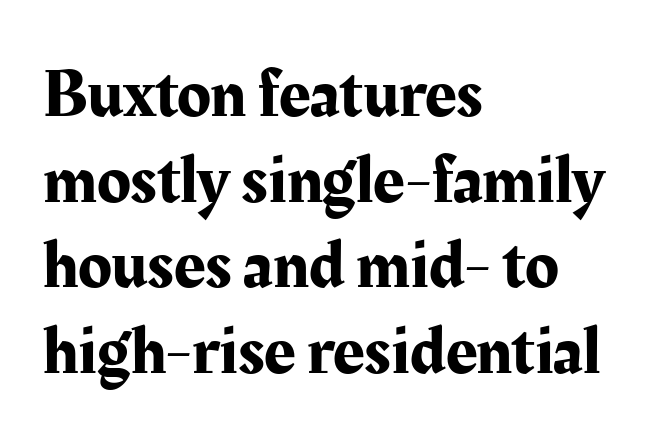
The image shows 69 px serif type, upright; set left-aligned, line spacing 1.24x, normal letter spacing, not underlined; medium stroke contrast and a medium x-height.
